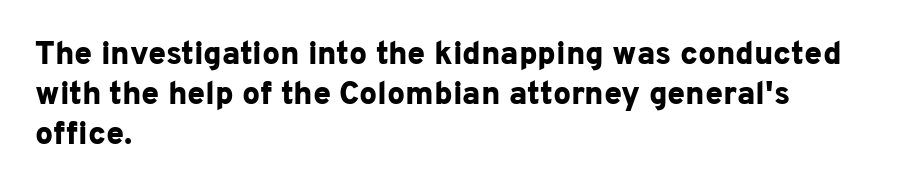
{"serif": "no", "italic": "no", "bold": "yes", "weight": "bold", "width": "normal", "stroke_contrast": "low", "x_height": "medium", "monospaced": "no", "underline": "no", "align": "left", "line_spacing": "normal", "line_spacing_ratio": 1.25, "letter_spacing": "normal", "letter_spacing_em": 0.0, "glyph_px": 32}
